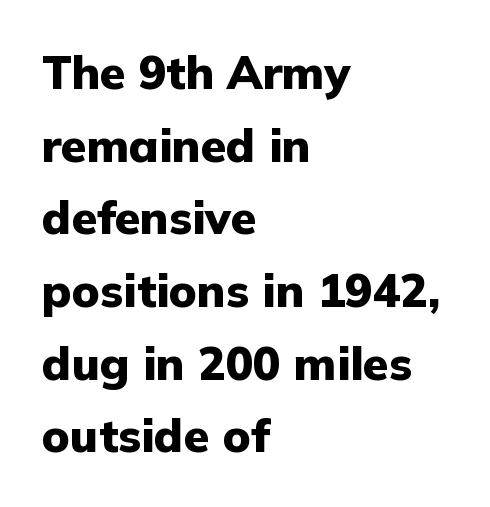
Q: Is the text bold? A: Yes.
Q: Is the text italic (slanted)? A: No, it is upright.
Q: Is the typeface a serif or a sans-serif typeface? A: Sans-serif.
Q: Is the text underlined? A: No.
Q: How is the paragraph aligned? A: Left-aligned.
Q: Is the spacing between letters normal or unusually wide? A: Normal.
Q: Is the spacing between lines tight, normal or loose? A: Normal.
Q: Width (condensed, normal, or wide)? A: Normal.
Q: Stroke contrast? A: Low.
Q: x-height? A: Medium.
Q: Monospaced? A: No.
